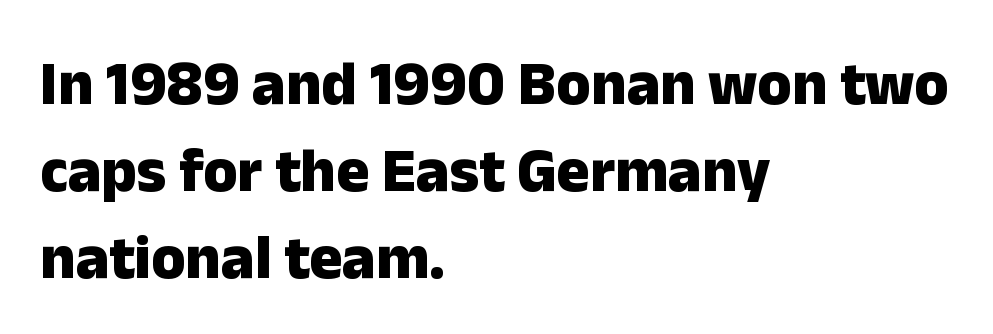
Q: Is the text bold? A: Yes.
Q: Is the text italic (slanted)? A: No, it is upright.
Q: Is the typeface a serif or a sans-serif typeface? A: Sans-serif.
Q: Is the text underlined? A: No.
Q: How is the paragraph aligned? A: Left-aligned.
Q: Is the spacing between letters normal or unusually wide? A: Normal.
Q: Is the spacing between lines tight, normal or loose? A: Normal.
Q: Width (condensed, normal, or wide)? A: Normal.
Q: Stroke contrast? A: Low.
Q: x-height? A: Medium.
Q: Monospaced? A: No.
